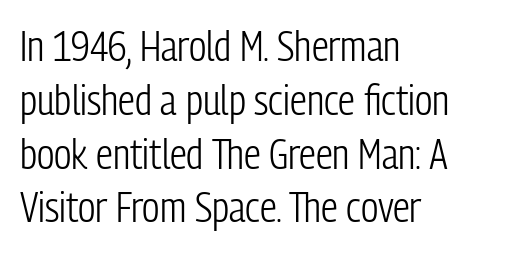
Q: Is the text bold? A: No.
Q: Is the text italic (slanted)? A: No, it is upright.
Q: Is the typeface a serif or a sans-serif typeface? A: Sans-serif.
Q: Is the text underlined? A: No.
Q: How is the paragraph aligned? A: Left-aligned.
Q: Is the spacing between letters normal or unusually wide? A: Normal.
Q: Is the spacing between lines tight, normal or loose? A: Normal.
Q: Width (condensed, normal, or wide)? A: Condensed.
Q: Stroke contrast? A: Low.
Q: x-height? A: Medium.
Q: Monospaced? A: No.
